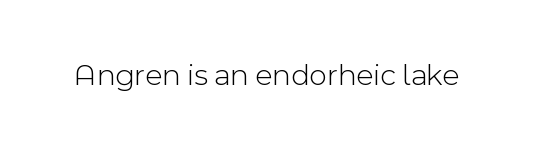
{"serif": "no", "italic": "no", "bold": "no", "weight": "light", "width": "normal", "x_height": "medium", "monospaced": "no", "underline": "no", "letter_spacing": "normal", "letter_spacing_em": 0.0, "glyph_px": 31}
